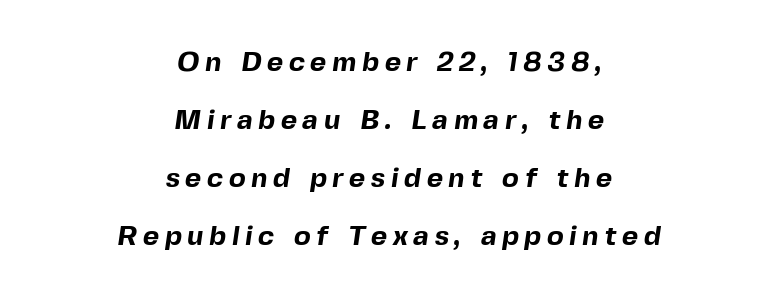
Q: Is the text bold? A: Yes.
Q: Is the typeface a serif or a sans-serif typeface? A: Sans-serif.
Q: Is the text underlined? A: No.
Q: How is the paragraph aligned? A: Centered.
Q: Is the spacing between letters normal or unusually wide? A: Unusually wide.
Q: Is the spacing between lines tight, normal or loose? A: Loose.
Q: Width (condensed, normal, or wide)? A: Normal.
Q: x-height? A: Medium.
Q: Monospaced? A: No.
